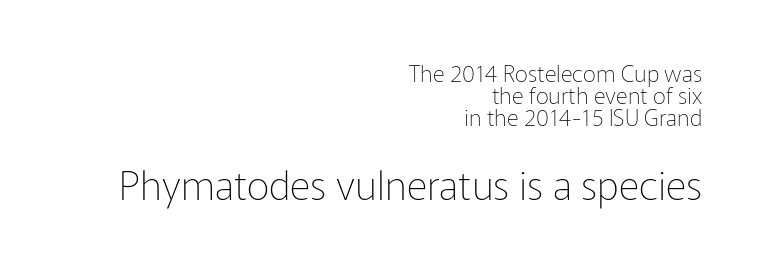
Q: Is the text bold? A: No.
Q: Is the text italic (slanted)? A: No, it is upright.
Q: Is the typeface a serif or a sans-serif typeface? A: Sans-serif.
Q: Is the text underlined? A: No.
Q: How is the paragraph aligned? A: Right-aligned.
Q: Is the spacing between letters normal or unusually wide? A: Normal.
Q: Is the spacing between lines tight, normal or loose? A: Tight.
Q: Which block of text is set in a larger size, the first (top) or the second (bottom)? A: The second (bottom) one.
Q: Width (condensed, normal, or wide)? A: Normal.
Q: Stroke contrast? A: Low.
Q: x-height? A: Medium.
Q: Monospaced? A: No.
